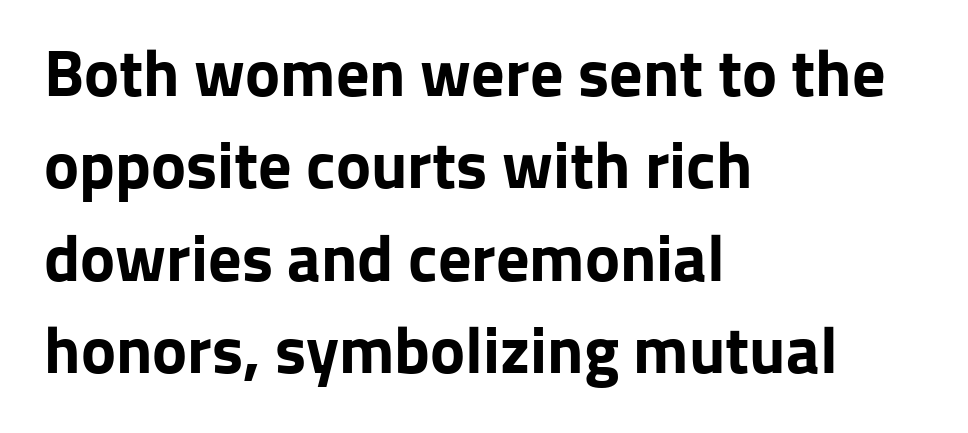
Descenders are the only things crossing below the line. The font's upright variant was chosen for this text. Horizontal alignment here is leftward, the default for most running prose. A typesetter would label this face a sans.
